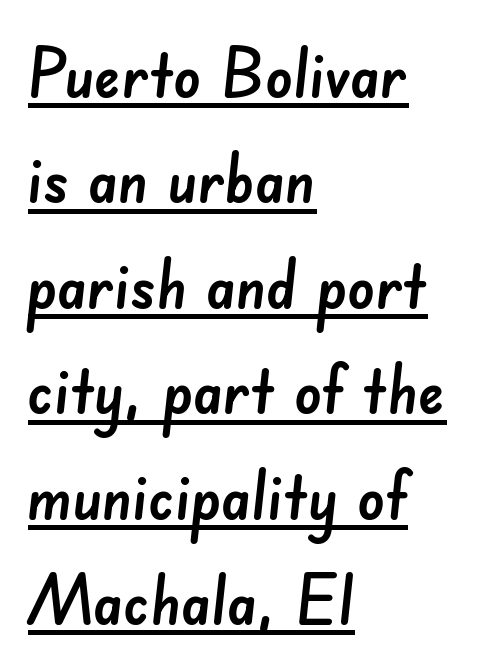
The image shows 68 px sans-serif type; set left-aligned, normal line spacing (1.55x), normal letter spacing, underlined; low stroke contrast and a small x-height.
